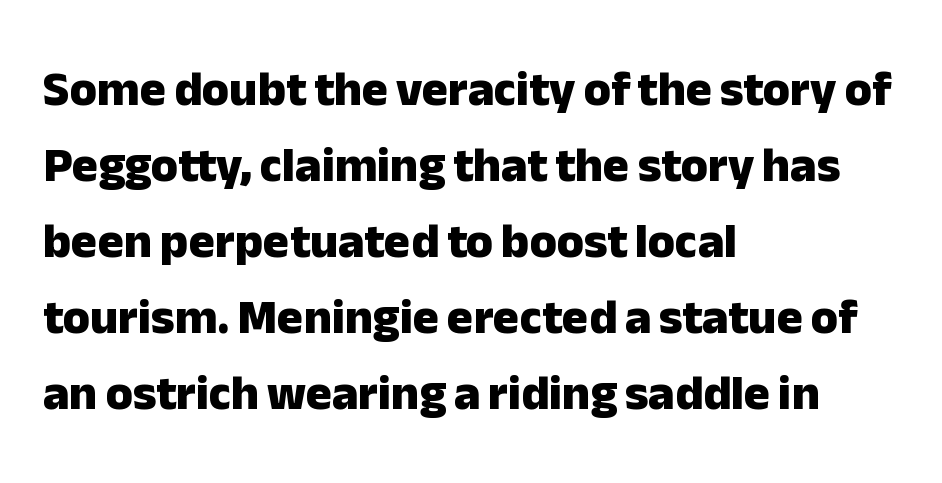
The image shows 49 px heavy sans-serif type, upright; set left-aligned, normal line spacing (1.55x), normal letter spacing, not underlined; low stroke contrast and a medium x-height.
